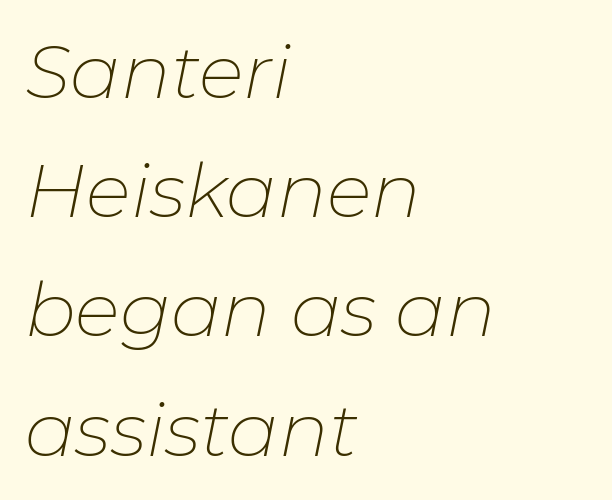
{"italic": "yes", "lean": "right", "slant_degrees": 11, "bold": "no", "weight": "thin", "width": "normal", "stroke_contrast": "low", "x_height": "medium", "monospaced": "no", "underline": "no", "align": "left", "line_spacing": "normal", "line_spacing_ratio": 1.59, "letter_spacing": "normal", "letter_spacing_em": 0.0, "glyph_px": 75}
